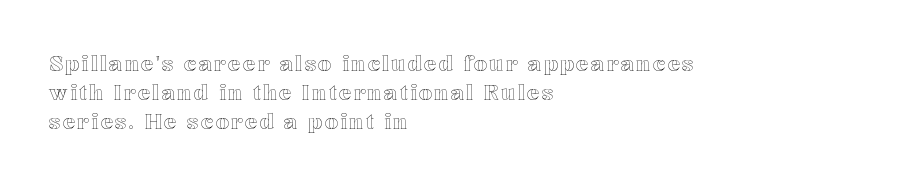
Q: Is the text italic (slanted)? A: No, it is upright.
Q: Is the text underlined? A: No.
Q: How is the paragraph aligned? A: Left-aligned.
Q: Is the spacing between lines tight, normal or loose? A: Normal.
